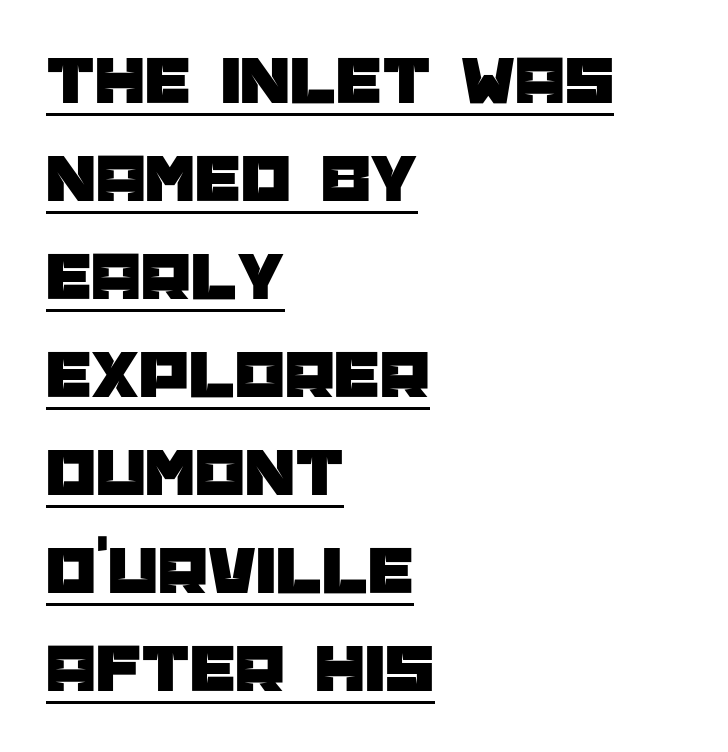
{"serif": "no", "italic": "no", "width": "normal", "stroke_contrast": "low", "x_height": "large", "monospaced": "no", "underline": "yes", "align": "left", "line_spacing": "normal", "line_spacing_ratio": 1.38, "letter_spacing": "normal", "letter_spacing_em": 0.0, "glyph_px": 71}
